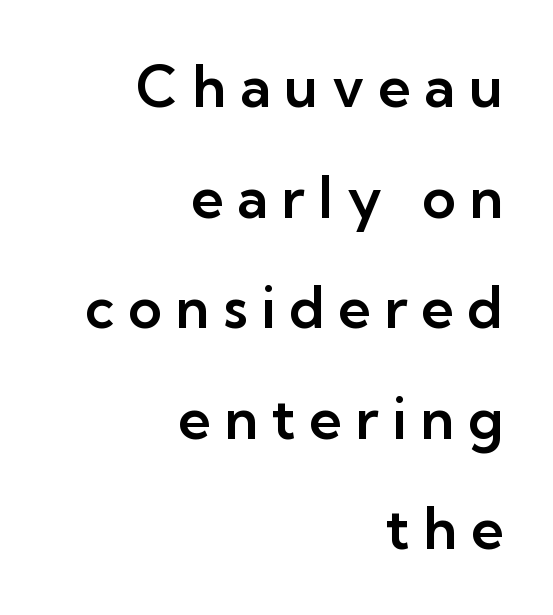
The image shows 57 px sans-serif type, upright; set right-aligned, loose line spacing (1.94x), unusually wide letter spacing (+0.24 em), not underlined; low stroke contrast and a medium x-height.
